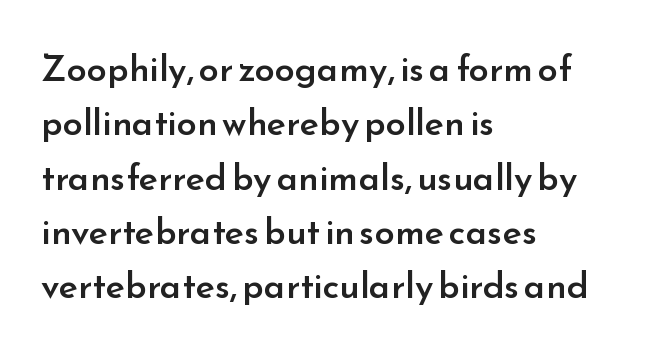
The image shows 36 px semibold sans-serif type, upright; set left-aligned, normal line spacing (1.51x), normal letter spacing, not underlined; low stroke contrast and a small x-height.
